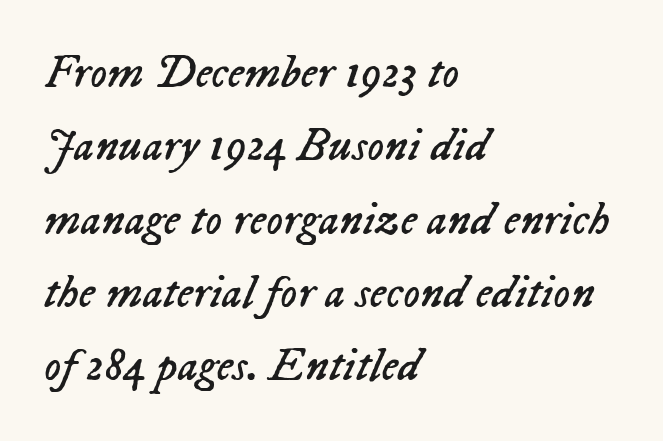
Q: Is the text bold? A: No.
Q: Is the text italic (slanted)? A: Yes, it leans right by about 23 degrees.
Q: Is the text underlined? A: No.
Q: How is the paragraph aligned? A: Left-aligned.
Q: Is the spacing between letters normal or unusually wide? A: Normal.
Q: Is the spacing between lines tight, normal or loose? A: Normal.
Q: Width (condensed, normal, or wide)? A: Normal.
Q: Stroke contrast? A: Low.
Q: x-height? A: Medium.
Q: Monospaced? A: No.
